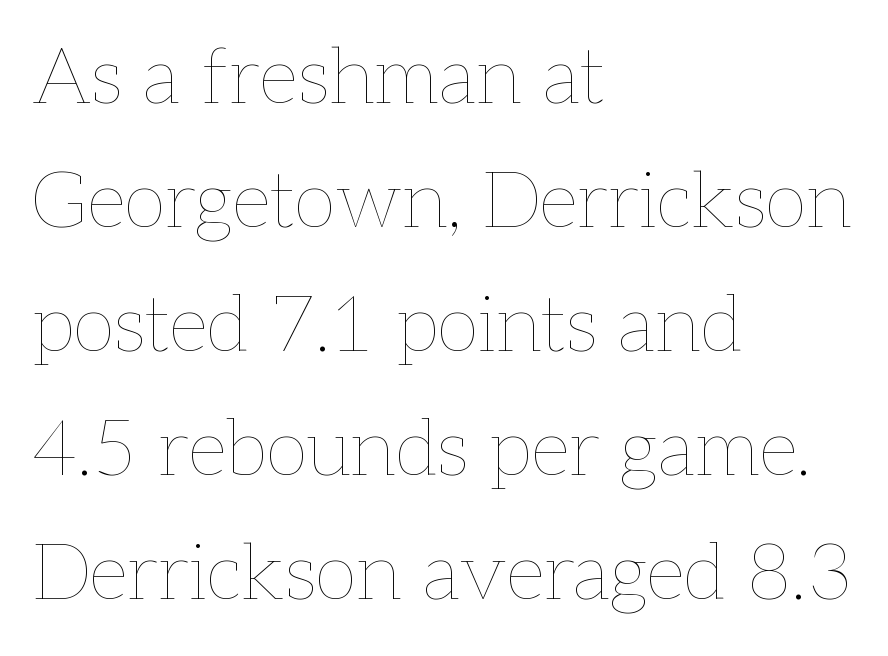
The baseline area is clear. Spacing between characters is what you'd get straight out of the box. Honestly, the row spacing looks completely unremarkable. A typesetter would call this proportional, since set widths differ per character. No letter is thick-stroked: the sample isn't bold. The font's upright variant was chosen for this text.
